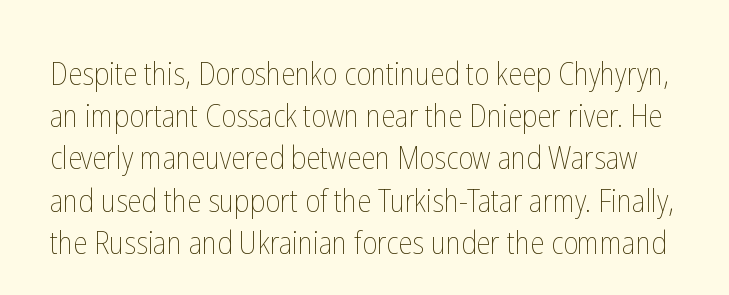
The typesetting does not lean heavy: it is not bold. This sample has the flowing, uneven cadence of proportional lettering. Descenders hang freely into open space. The specimen reads as upright at a glance. Honestly, the row spacing looks completely unremarkable. The gaps between neighbouring characters are ordinary and unremarkable.
